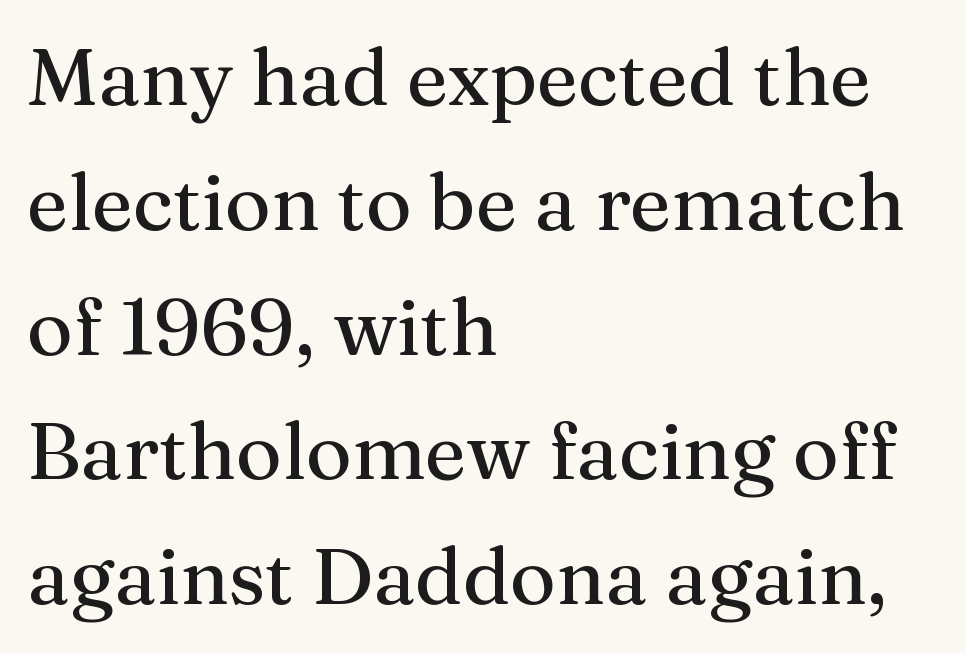
Q: Is the text italic (slanted)? A: No, it is upright.
Q: Is the typeface a serif or a sans-serif typeface? A: Serif.
Q: Is the text underlined? A: No.
Q: How is the paragraph aligned? A: Left-aligned.
Q: Is the spacing between letters normal or unusually wide? A: Normal.
Q: Is the spacing between lines tight, normal or loose? A: Normal.
Q: Width (condensed, normal, or wide)? A: Normal.
Q: Stroke contrast? A: Medium.
Q: x-height? A: Medium.
Q: Monospaced? A: No.
